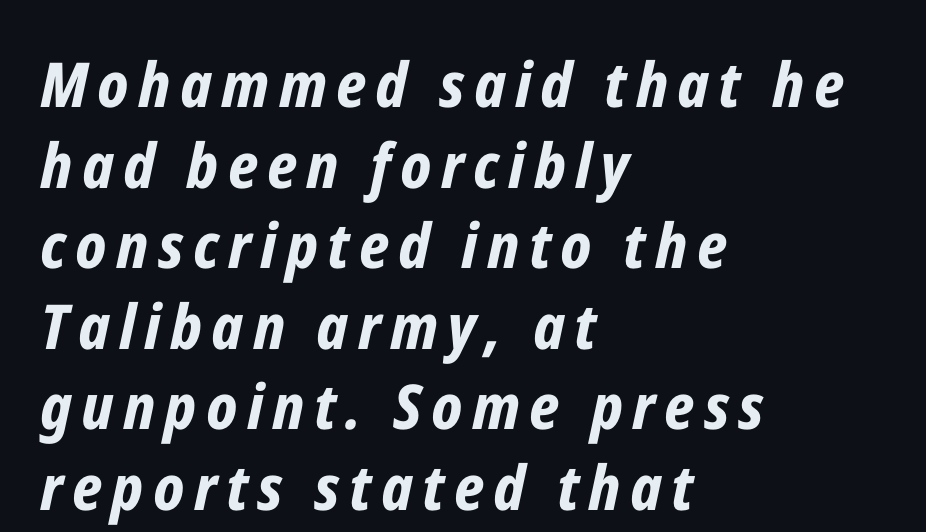
Q: Is the text bold? A: Yes.
Q: Is the text italic (slanted)? A: Yes, it leans right by about 12 degrees.
Q: Is the text underlined? A: No.
Q: How is the paragraph aligned? A: Left-aligned.
Q: Is the spacing between lines tight, normal or loose? A: Normal.
Q: Width (condensed, normal, or wide)? A: Condensed.
Q: Stroke contrast? A: Low.
Q: x-height? A: Medium.
Q: Monospaced? A: No.
